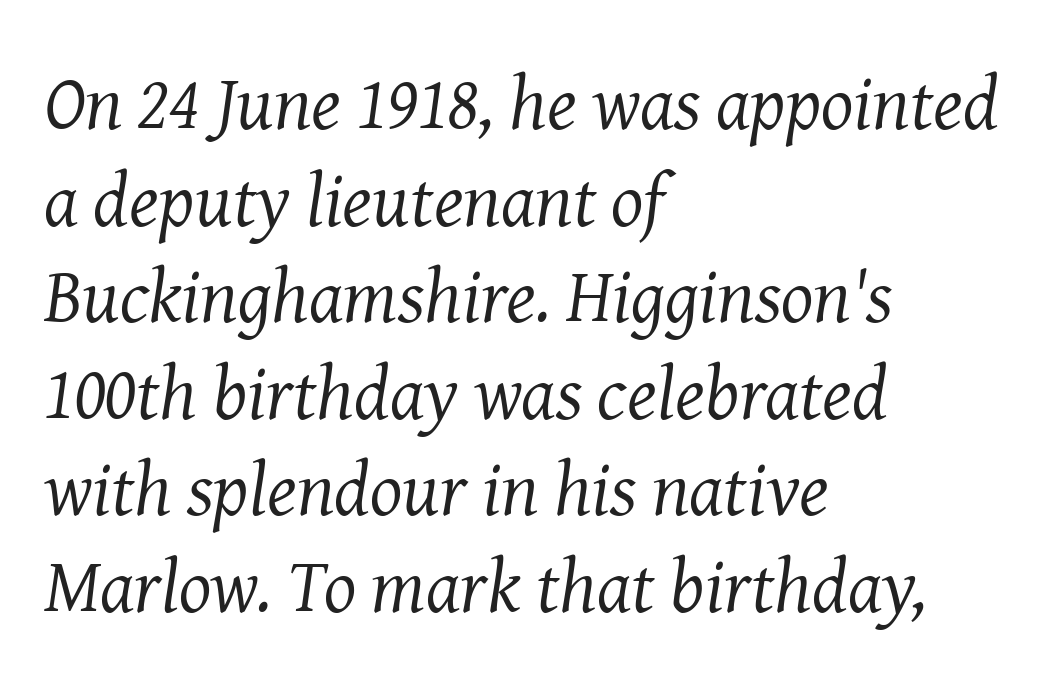
Unmarked baselines from the first word to the last. The rows are spaced the way most documents space them. Varying glyph widths throughout — classic text-font behaviour. The passage shown has conventional tracking throughout. The passage shown is not bold in any degree. The ragged edge is on the right, which tells us the setting is flush left.
